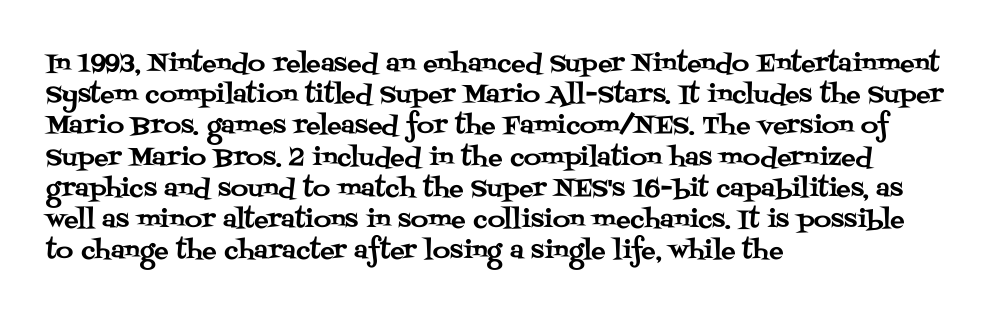
Does the copy run flush right? No — it runs flush left. The font's upright variant was chosen for this text. Descender tails drop into unmarked territory. Reading down the column, the eye jumps a familiar distance to each next line.
